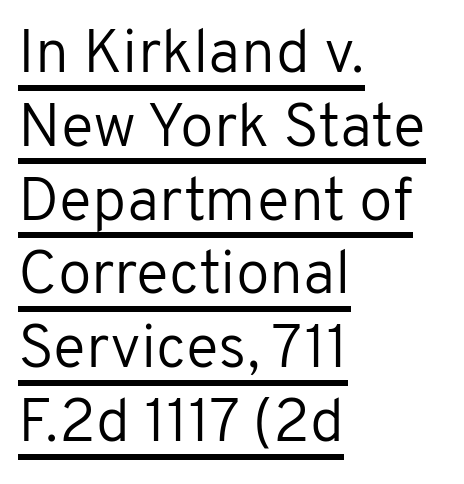
{"serif": "no", "italic": "no", "bold": "no", "weight": "regular", "width": "normal", "stroke_contrast": "low", "x_height": "medium", "monospaced": "no", "underline": "yes", "align": "left", "line_spacing_ratio": 1.21, "letter_spacing": "normal", "letter_spacing_em": 0.0, "glyph_px": 61}
